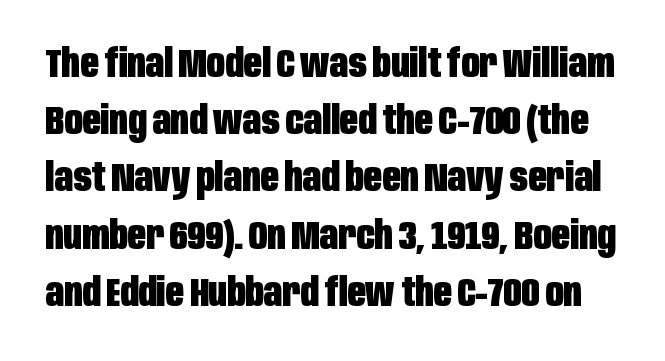
The image shows 40 px heavy, condensed sans-serif type, upright; set normal line spacing (1.43x), normal letter spacing, not underlined; low stroke contrast and a large x-height.
